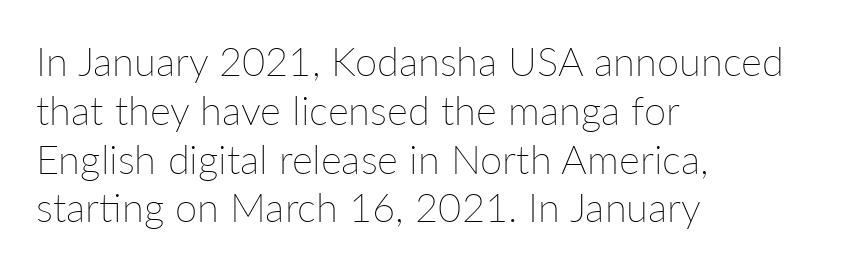
{"italic": "no", "bold": "no", "weight": "thin", "width": "normal", "stroke_contrast": "low", "x_height": "medium", "monospaced": "no", "underline": "no", "align": "left", "line_spacing_ratio": 1.22, "letter_spacing": "normal", "letter_spacing_em": 0.0, "glyph_px": 40}
